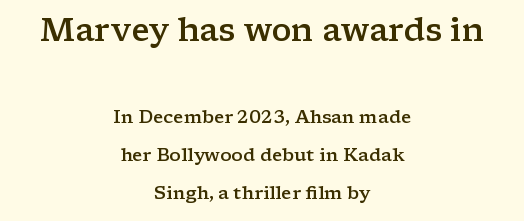
Q: Is the text bold? A: Semi-bold.
Q: Is the text italic (slanted)? A: No, it is upright.
Q: Is the typeface a serif or a sans-serif typeface? A: Serif.
Q: Is the text underlined? A: No.
Q: How is the paragraph aligned? A: Centered.
Q: Is the spacing between letters normal or unusually wide? A: Normal.
Q: Is the spacing between lines tight, normal or loose? A: Loose.
Q: Which block of text is set in a larger size, the first (top) or the second (bottom)? A: The first (top) one.
Q: Width (condensed, normal, or wide)? A: Wide.
Q: Stroke contrast? A: Low.
Q: x-height? A: Medium.
Q: Monospaced? A: No.
